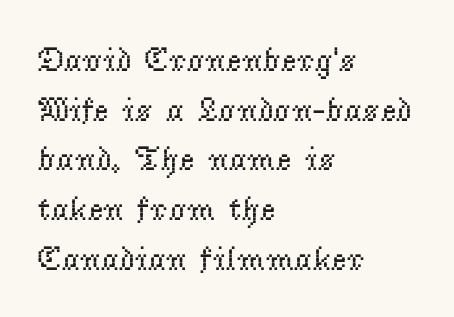
The image shows 34 px regular-weight serif type, upright; set left-aligned, normal line spacing (1.46x), normal letter spacing, not underlined; low stroke contrast and a small x-height.
